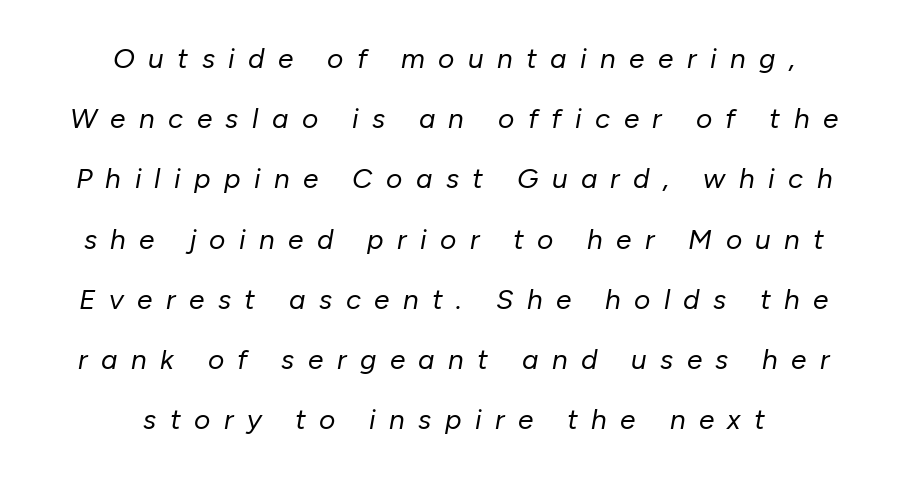
The lines in this sample share a center point and differ in where they start and stop. Descender tails drop into unmarked territory. Varying glyph widths throughout — classic text-font behaviour. Successive baselines arrive slowly, with a big drop between each. An italicized treatment has been applied to the whole sample.
